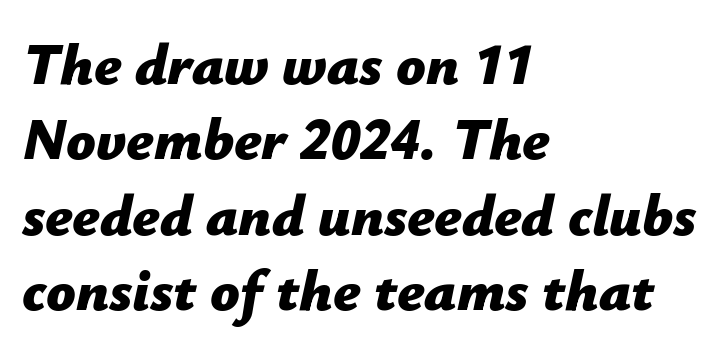
{"italic": "yes", "lean": "right", "slant_degrees": 12, "bold": "yes", "weight": "bold", "width": "normal", "stroke_contrast": "low", "x_height": "medium", "monospaced": "no", "underline": "no", "align": "left", "line_spacing": "normal", "line_spacing_ratio": 1.3, "letter_spacing": "normal", "letter_spacing_em": 0.0, "glyph_px": 58}
